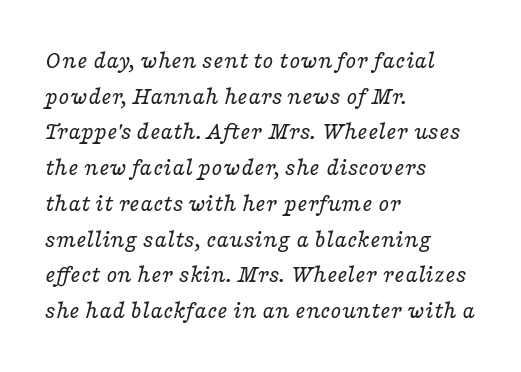
Q: Is the text bold? A: No.
Q: Is the text italic (slanted)? A: Yes, it leans right by about 16 degrees.
Q: Is the text underlined? A: No.
Q: How is the paragraph aligned? A: Left-aligned.
Q: Is the spacing between letters normal or unusually wide? A: Normal.
Q: Is the spacing between lines tight, normal or loose? A: Normal.
